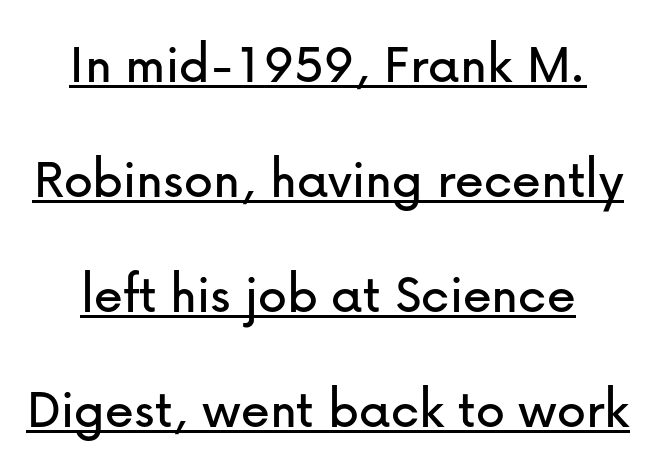
The image shows 58 px sans-serif type, upright; set loose line spacing (1.98x), normal letter spacing, underlined; low stroke contrast and a medium x-height.
